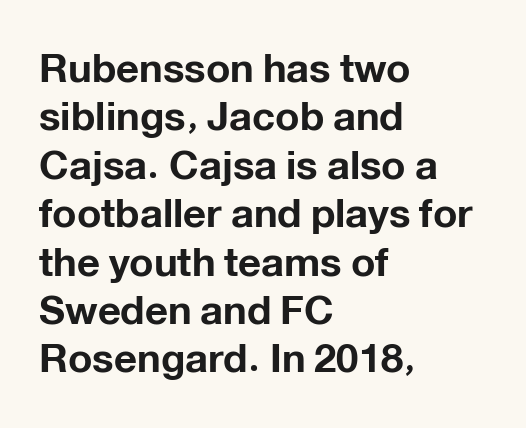
The image shows 40 px bold sans-serif type, upright; set left-aligned, line spacing 1.21x, normal letter spacing, not underlined; low stroke contrast and a medium x-height.
